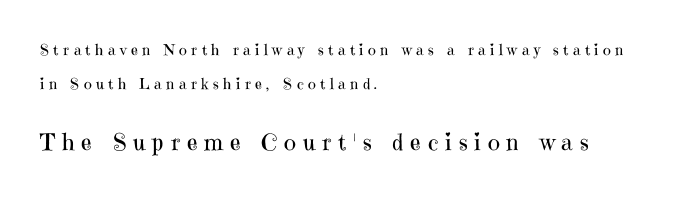
{"italic": "no", "bold": "no", "underline": "no", "align": "left", "line_spacing": "loose", "line_spacing_ratio": 2.28, "letter_spacing": "wide", "letter_spacing_em": 0.3, "larger_block": "second", "size_ratio": 1.53, "glyph_px": 23}
